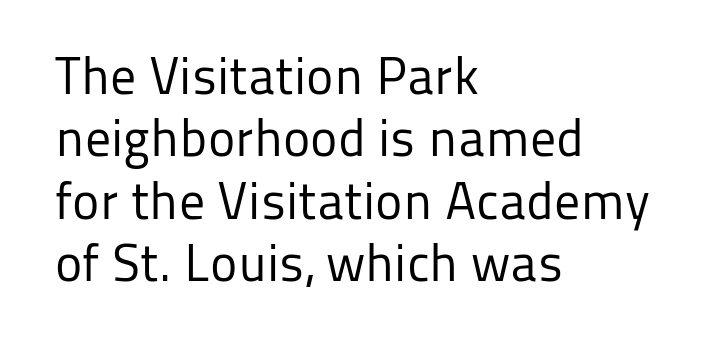
Rendered with straight, roman letterforms. These lines are rendered in a variable-pitch font. Type without underlining. Default kerning and tracking; the words read as compact shapes.
